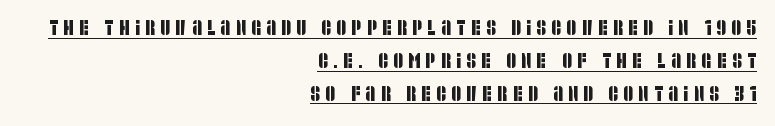
The line-height multiplier appears to be the usual default. Alignment: flush right. Substantial extra tracking has been applied to these lines. The words here are underlined.
